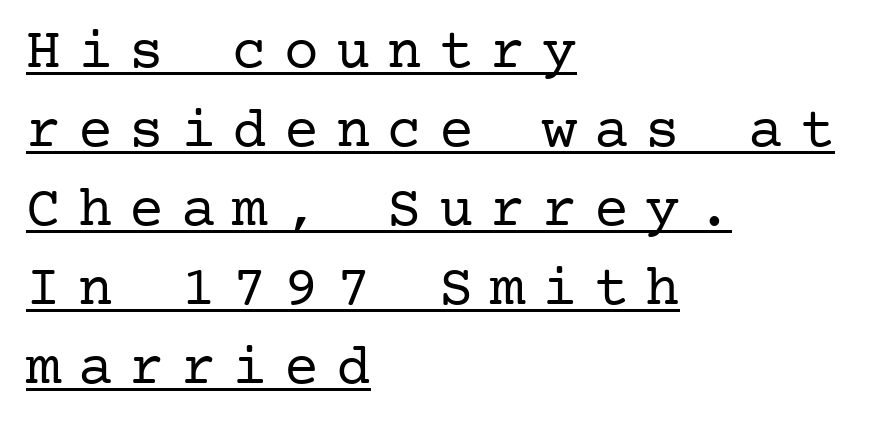
The image shows 58 px regular-weight serif type, upright; set left-aligned, normal line spacing (1.36x), unusually wide letter spacing (+0.29 em), underlined; low stroke contrast and a medium x-height.
